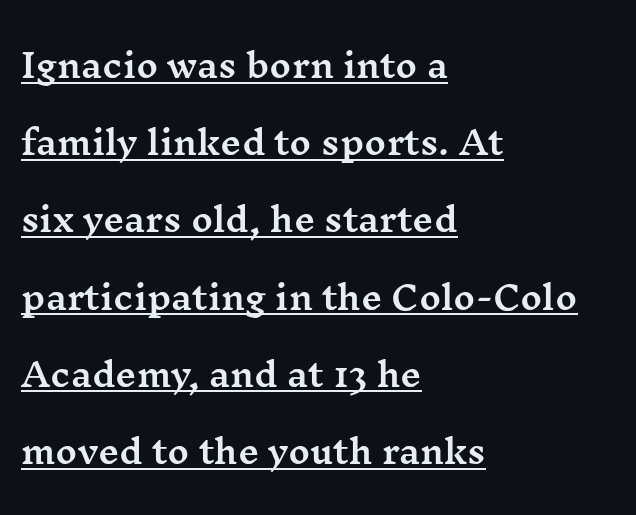
The image shows 33 px wide serif type, upright; set left-aligned, loose line spacing (2.34x), normal letter spacing, underlined; medium stroke contrast and a medium x-height.
